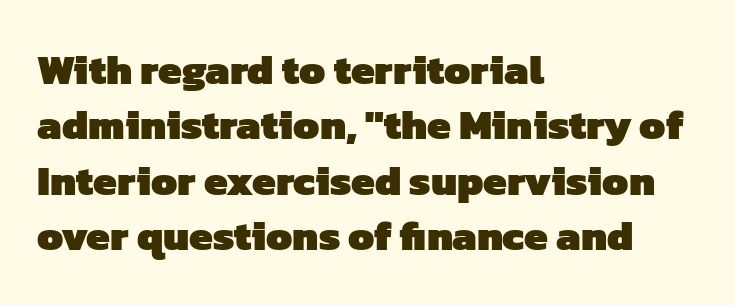
{"serif": "no", "bold": "yes", "weight": "heavy", "width": "normal", "stroke_contrast": "low", "x_height": "medium", "monospaced": "no", "underline": "no", "align": "left", "line_spacing": "normal", "line_spacing_ratio": 1.32, "letter_spacing": "normal", "letter_spacing_em": 0.0, "glyph_px": 42}
